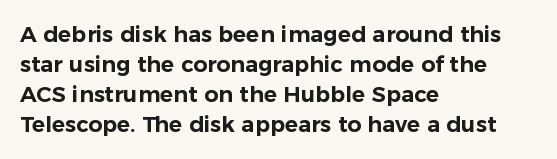
The image shows 22 px text type, upright; set left-aligned, normal line spacing (1.37x), normal letter spacing, not underlined.
